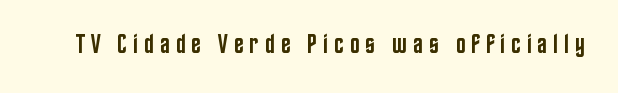
Tracking value appears strongly positive — letters spread wide. These lines carry some extra weight — a demibold, not a full bold. This is the regular roman posture of the typeface. Check the space under the baseline: it is left empty.
